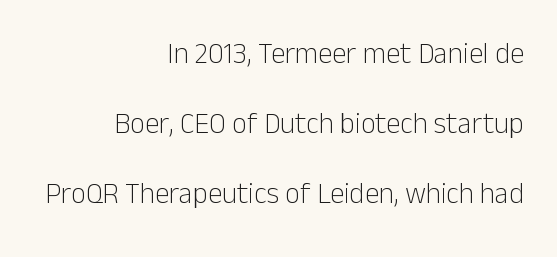
{"serif": "no", "italic": "no", "bold": "no", "weight": "light", "width": "normal", "stroke_contrast": "low", "x_height": "medium", "monospaced": "no", "underline": "no", "align": "right", "line_spacing": "loose", "line_spacing_ratio": 2.41, "letter_spacing": "normal", "letter_spacing_em": 0.0, "glyph_px": 29}
